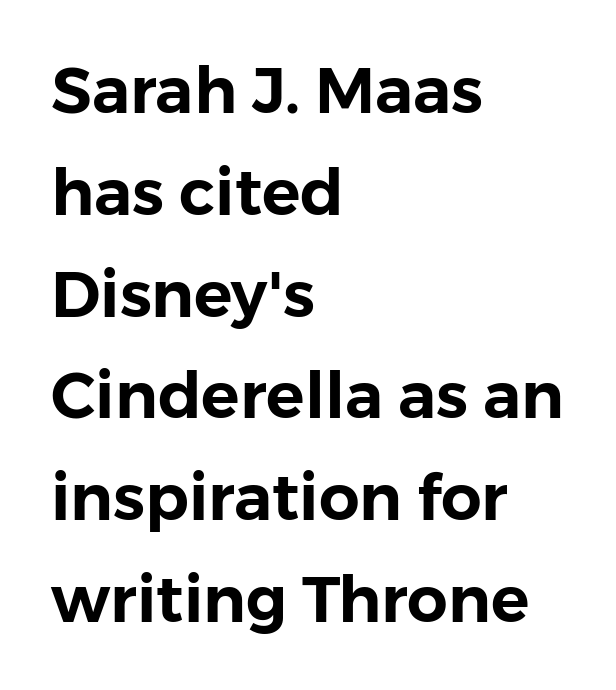
{"serif": "no", "italic": "no", "width": "normal", "stroke_contrast": "low", "x_height": "medium", "monospaced": "no", "underline": "no", "align": "left", "line_spacing": "normal", "line_spacing_ratio": 1.59, "letter_spacing": "normal", "letter_spacing_em": 0.0, "glyph_px": 64}
